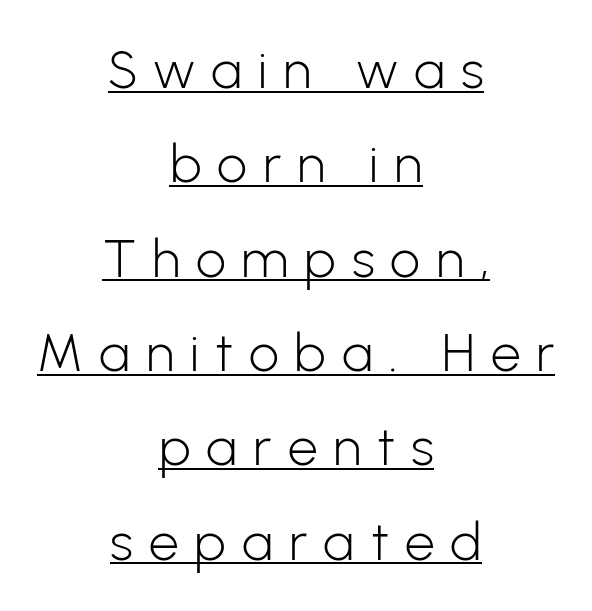
Q: Is the text bold? A: No.
Q: Is the text italic (slanted)? A: No, it is upright.
Q: Is the typeface a serif or a sans-serif typeface? A: Sans-serif.
Q: Is the text underlined? A: Yes.
Q: How is the paragraph aligned? A: Centered.
Q: Is the spacing between letters normal or unusually wide? A: Unusually wide.
Q: Width (condensed, normal, or wide)? A: Normal.
Q: Stroke contrast? A: Low.
Q: x-height? A: Medium.
Q: Monospaced? A: No.
